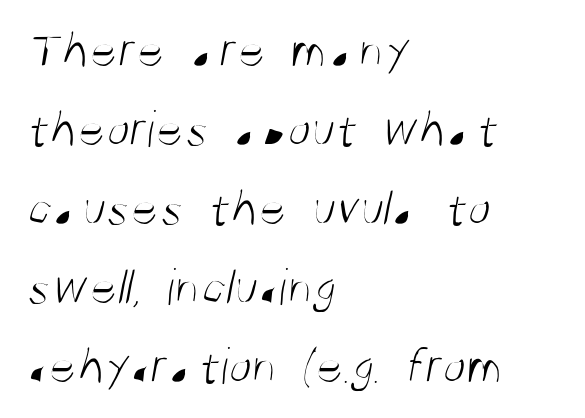
The image shows 53 px light, condensed sans-serif type; set left-aligned, normal line spacing (1.49x), normal letter spacing, not underlined; medium stroke contrast and a large x-height.
